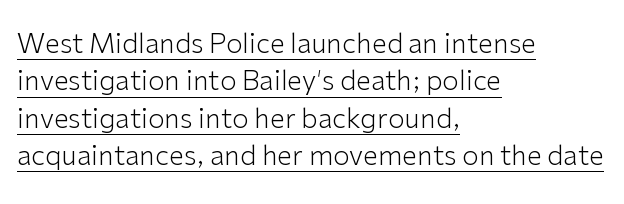
The image shows 27 px text type, upright; set left-aligned, normal line spacing (1.38x), normal letter spacing, underlined.
